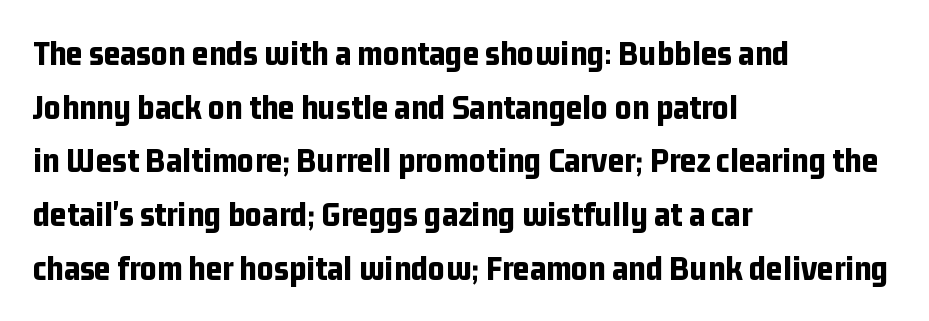
Q: Is the text bold? A: Yes.
Q: Is the text italic (slanted)? A: No, it is upright.
Q: Is the typeface a serif or a sans-serif typeface? A: Sans-serif.
Q: Is the text underlined? A: No.
Q: How is the paragraph aligned? A: Left-aligned.
Q: Is the spacing between letters normal or unusually wide? A: Normal.
Q: Is the spacing between lines tight, normal or loose? A: Normal.
Q: Width (condensed, normal, or wide)? A: Condensed.
Q: Stroke contrast? A: Low.
Q: x-height? A: Medium.
Q: Monospaced? A: No.
